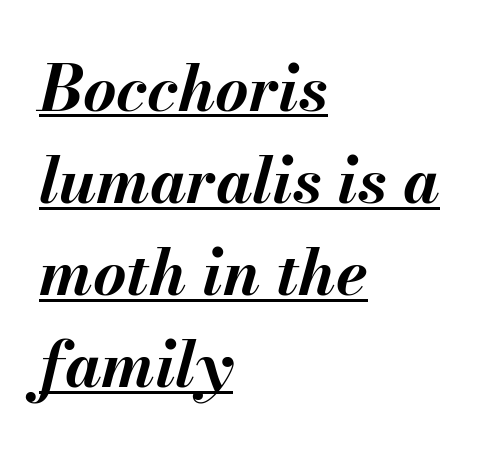
{"italic": "yes", "lean": "right", "slant_degrees": 13, "bold": "yes", "weight": "bold", "width": "normal", "stroke_contrast": "medium", "x_height": "small", "monospaced": "no", "underline": "yes", "align": "left", "line_spacing": "normal", "line_spacing_ratio": 1.44, "letter_spacing": "normal", "letter_spacing_em": 0.0, "glyph_px": 64}
